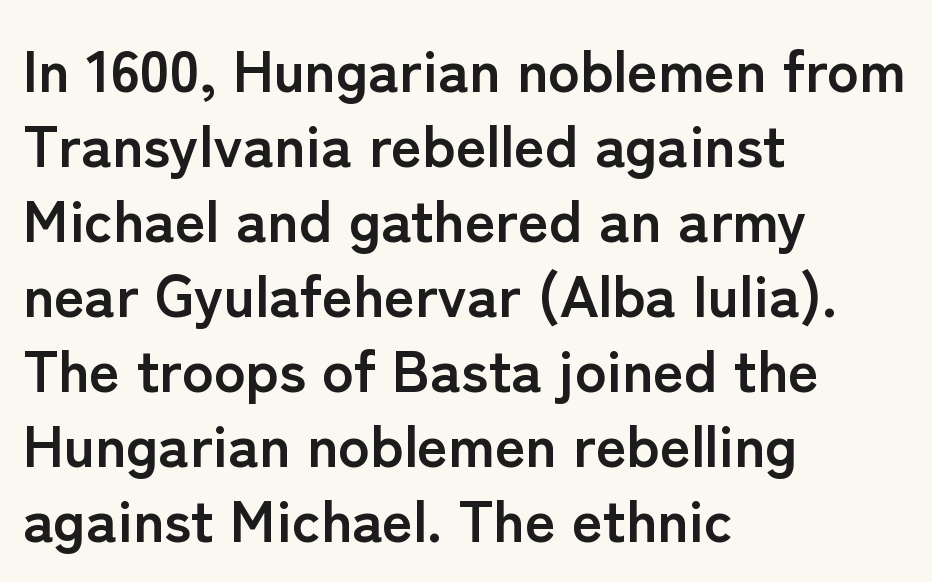
The image shows 59 px semibold sans-serif type, upright; set left-aligned, normal line spacing (1.27x), normal letter spacing, not underlined; low stroke contrast and a medium x-height.
